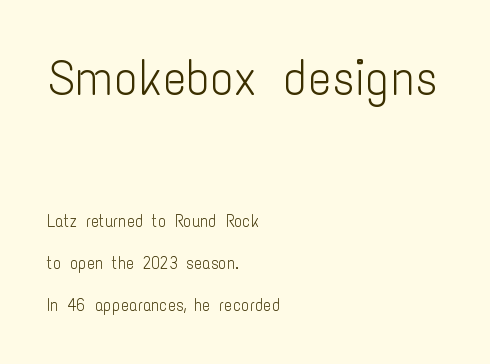
Is the lower block the larger one? No — the upper block carries the bigger type. The typesetter chose a ragged-right arrangement here. The letters stand upright; this is a roman face. Observe the ordinary spacing: letters are neighbours, not strangers. The baseline area is clear.
